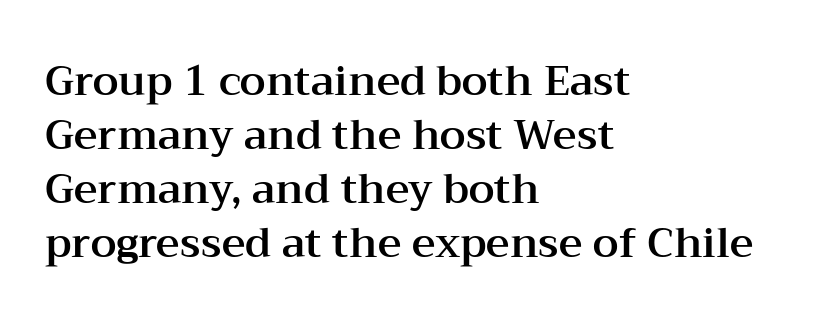
The space between consecutive lines is moderate. In terms of posture, this sample is upright. The face used here is seriffed, in the tradition of book romans. Each row of text sits above clean, open space. Do the characters align in a grid? No, the font is proportional.
